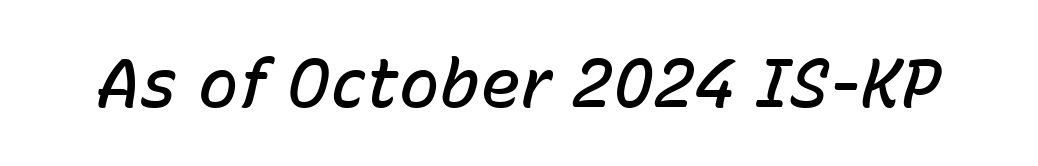
How heavy is the stroke? Medium-heavy — a semibold, shy of bold. Each word holds together tightly as a unit, with standard inter-letter gaps. Lines of text with bare space underneath. The typography opts for an oblique posture over an upright one. Do the characters align in a grid? No, the font is proportional.
